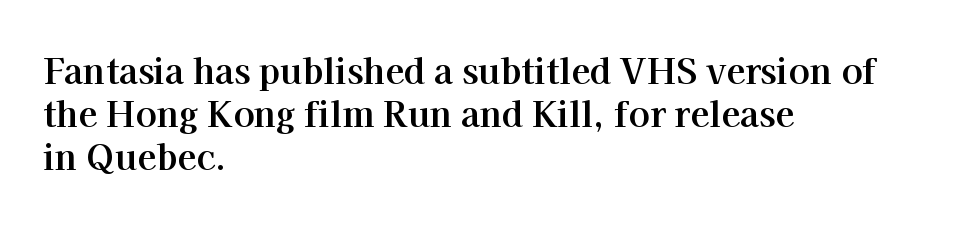
{"serif": "yes", "italic": "no", "bold": "yes", "weight": "bold", "width": "normal", "stroke_contrast": "high", "x_height": "medium", "monospaced": "no", "underline": "no", "align": "left", "line_spacing_ratio": 1.23, "letter_spacing": "normal", "letter_spacing_em": 0.0, "glyph_px": 35}
